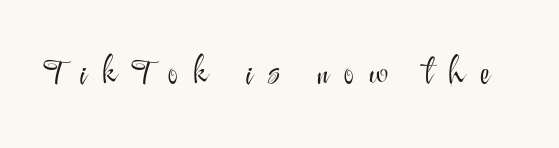
{"serif": "no", "bold": "no", "weight": "light", "width": "normal", "stroke_contrast": "medium", "x_height": "small", "monospaced": "no", "underline": "no", "letter_spacing": "wide", "letter_spacing_em": 0.43, "glyph_px": 35}
